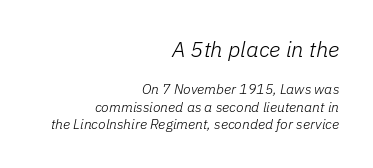
Rule under the text: the space is simply empty. Letter spacing: default. The letters look calm and open, with moderate or lighter stems. The face used here has a pronounced slope to its letters. Casual observation: everything's shoved over to the right. How would I describe the line gaps? Plain and ordinary.
